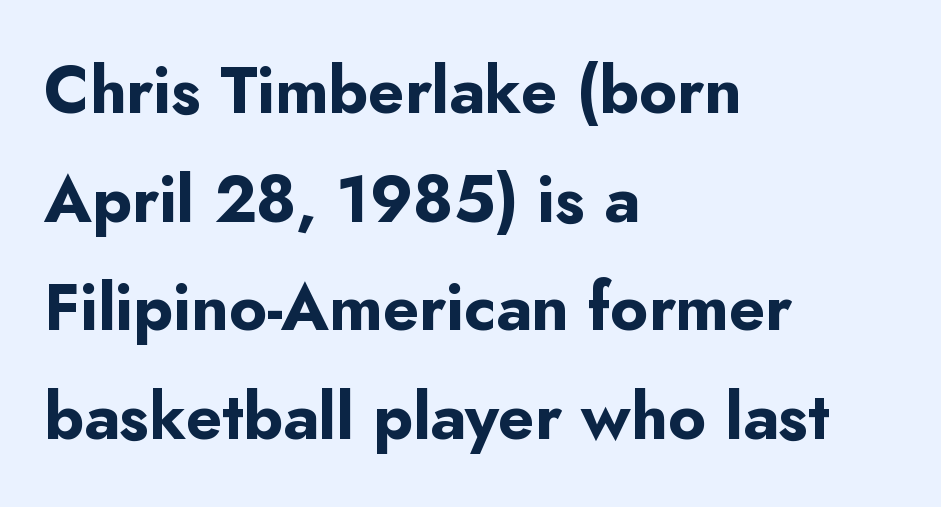
Q: Is the text bold? A: Yes.
Q: Is the text italic (slanted)? A: No, it is upright.
Q: Is the typeface a serif or a sans-serif typeface? A: Sans-serif.
Q: Is the text underlined? A: No.
Q: How is the paragraph aligned? A: Left-aligned.
Q: Is the spacing between letters normal or unusually wide? A: Normal.
Q: Is the spacing between lines tight, normal or loose? A: Normal.
Q: Width (condensed, normal, or wide)? A: Normal.
Q: Stroke contrast? A: Low.
Q: x-height? A: Small.
Q: Monospaced? A: No.
